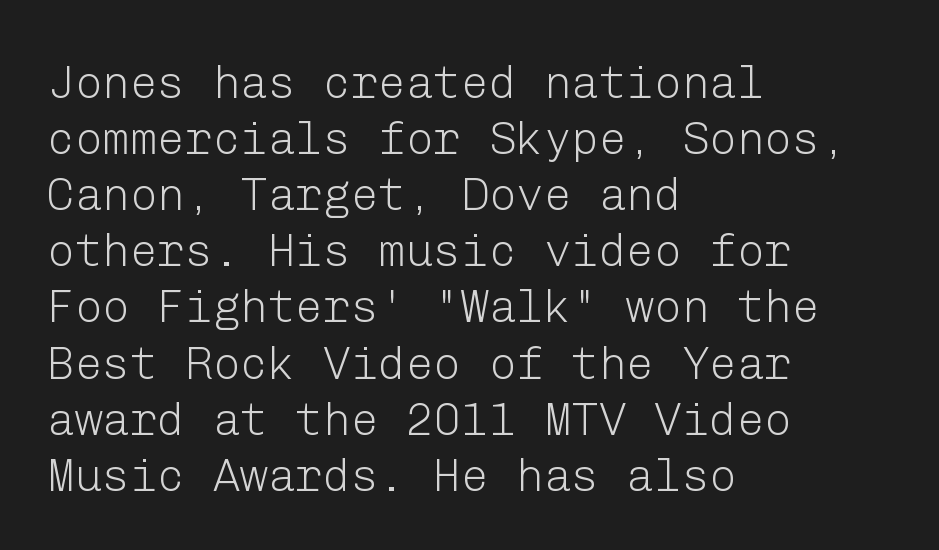
Horizontal alignment here is leftward, the default for most running prose. The foot of each line stays bare and open. This is not heavy type; no bold has been used. Serifs: no, the terminals of the letterforms are clean. Tall strokes in this sample are plumb rather than angled. Glyph-to-glyph distance matches everyday printed text.
